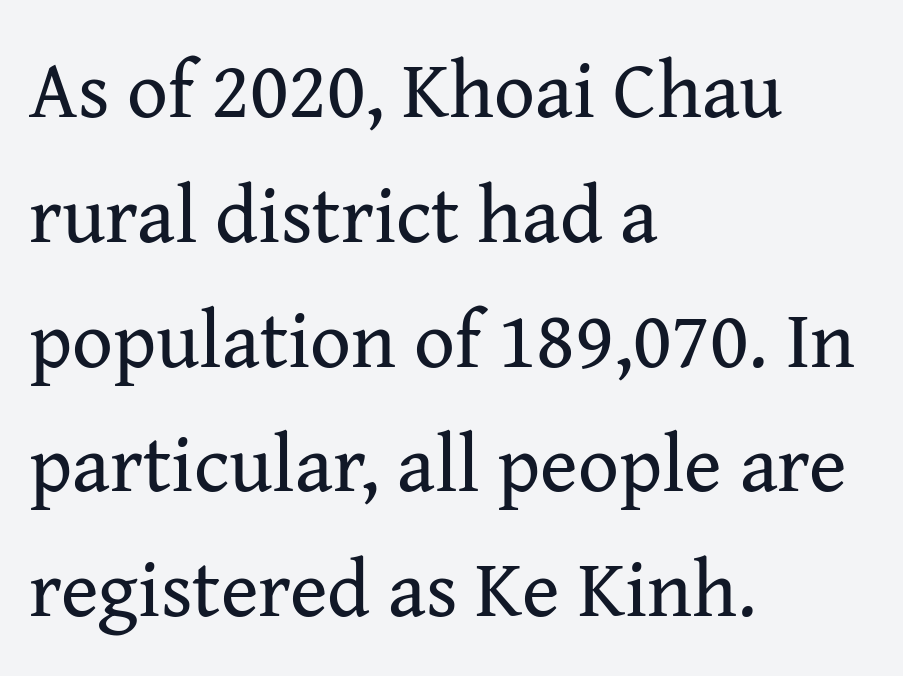
The image shows 80 px regular-weight serif type, upright; set left-aligned, normal line spacing (1.56x), normal letter spacing, not underlined; medium stroke contrast and a medium x-height.
